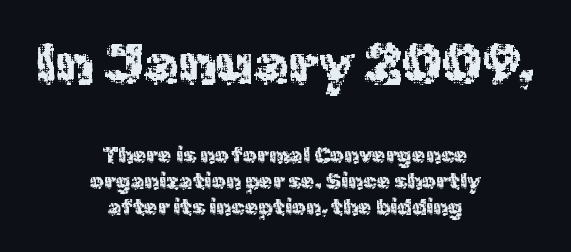
The image shows 56 px sans-serif type, upright; set centered, line spacing 1.18x, normal letter spacing, not underlined; the first (top) block is 2.55x larger; a medium x-height.
